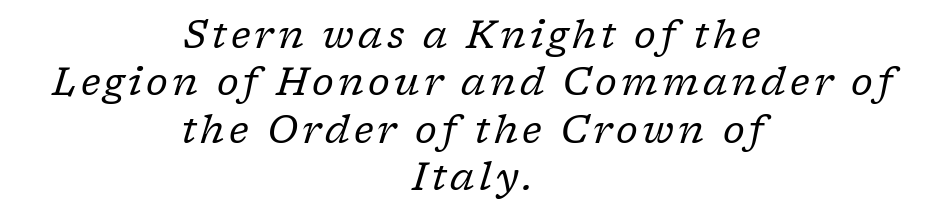
{"serif": "yes", "italic": "yes", "lean": "right", "slant_degrees": 17, "bold": "no", "weight": "regular", "width": "normal", "stroke_contrast": "low", "x_height": "medium", "monospaced": "no", "underline": "no", "align": "center", "line_spacing": "normal", "line_spacing_ratio": 1.25, "glyph_px": 38}
